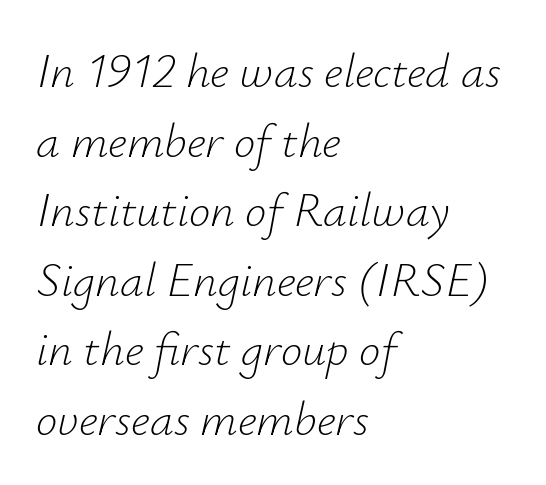
The image shows 48 px light type, italic (leaning right); set left-aligned, normal line spacing (1.45x), normal letter spacing, not underlined; low stroke contrast and a small x-height.
